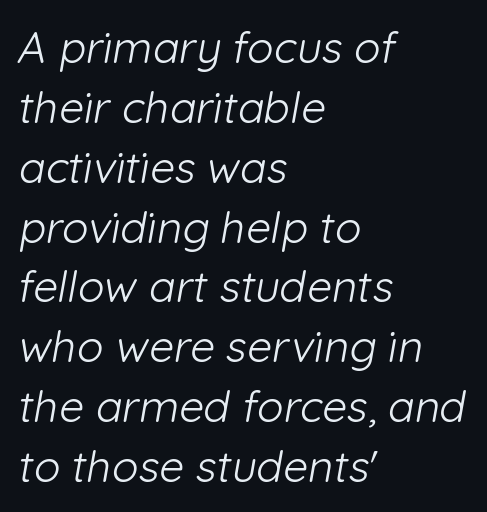
Observe the absence of serifs on each vertical stroke in this sample. Any mark beneath the type? The region is blank. The designer left line spacing at the default. Stems and bowls with no extra thickness — not bold.
